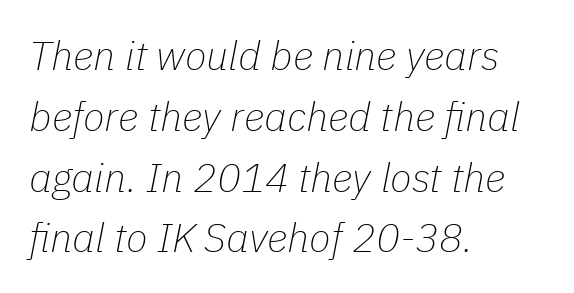
The image shows 40 px thin type, italic (leaning right); set left-aligned, normal line spacing (1.52x), normal letter spacing, not underlined; low stroke contrast and a medium x-height.
